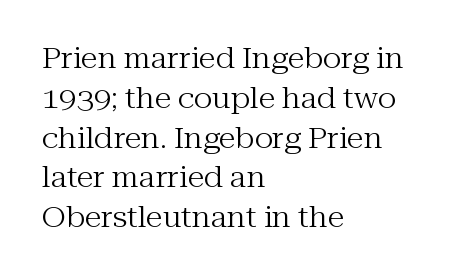
The image shows 28 px regular-weight serif type, upright; set left-aligned, normal line spacing (1.42x), normal letter spacing, not underlined; medium stroke contrast and a medium x-height.
